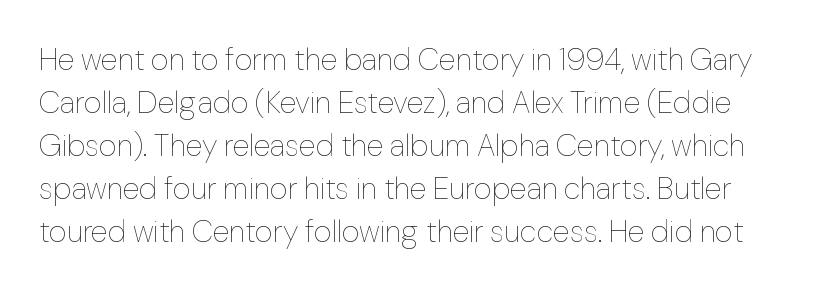
The image shows 31 px thin type, upright; set normal line spacing (1.39x), normal letter spacing, not underlined; low stroke contrast and a medium x-height.
